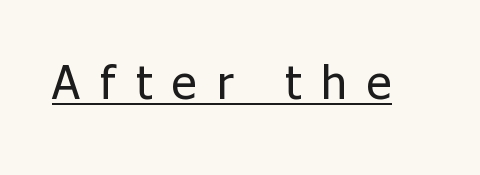
Q: Is the text bold? A: No.
Q: Is the text italic (slanted)? A: No, it is upright.
Q: Is the typeface a serif or a sans-serif typeface? A: Sans-serif.
Q: Is the text underlined? A: Yes.
Q: Is the spacing between letters normal or unusually wide? A: Unusually wide.
Q: Width (condensed, normal, or wide)? A: Normal.
Q: Stroke contrast? A: Low.
Q: x-height? A: Medium.
Q: Monospaced? A: No.
